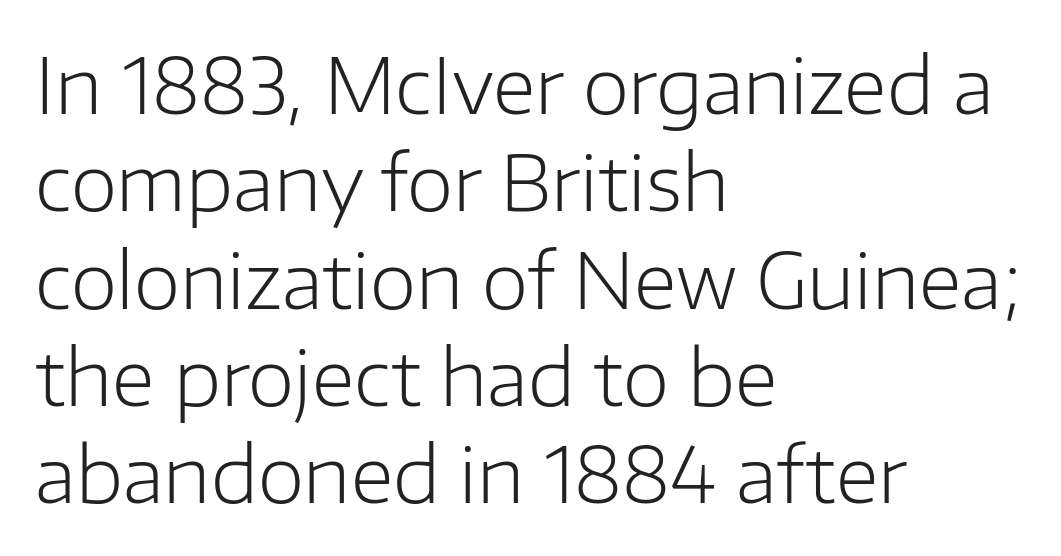
Each word holds together tightly as a unit, with standard inter-letter gaps. Only glyphs here, with clear space below each row. The text was rendered using a sans face with plain stroke endings. These lines sit exactly where default settings would place them. The strokes are not fattened; the text isn't bold. A typesetter would mark this as roman, not italic.
